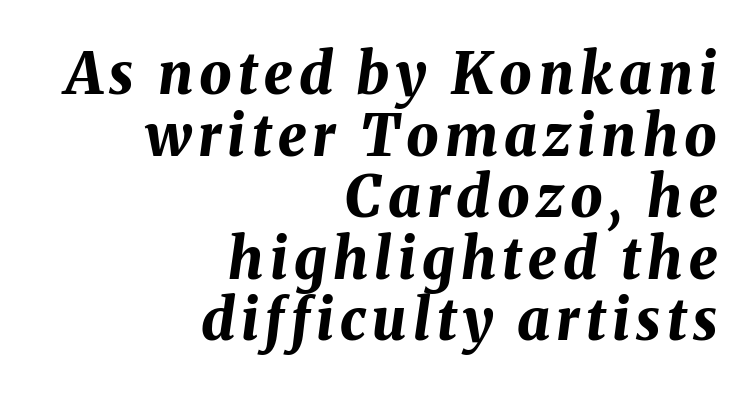
The image shows 57 px bold type, italic (leaning right); set right-aligned, tight line spacing (1.08x), not underlined; medium stroke contrast and a medium x-height.
